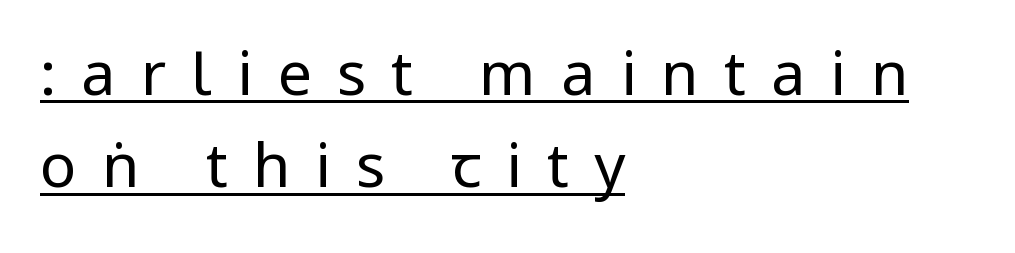
The image shows 61 px regular-weight, condensed sans-serif type, upright; set left-aligned, normal line spacing (1.51x), unusually wide letter spacing (+0.41 em), underlined; low stroke contrast.
